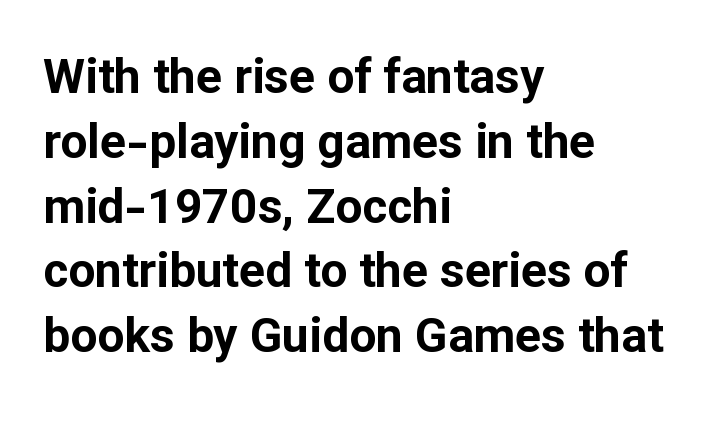
Q: Is the text bold? A: Yes.
Q: Is the text italic (slanted)? A: No, it is upright.
Q: Is the typeface a serif or a sans-serif typeface? A: Sans-serif.
Q: Is the text underlined? A: No.
Q: How is the paragraph aligned? A: Left-aligned.
Q: Is the spacing between letters normal or unusually wide? A: Normal.
Q: Is the spacing between lines tight, normal or loose? A: Normal.
Q: Width (condensed, normal, or wide)? A: Normal.
Q: Stroke contrast? A: Low.
Q: x-height? A: Medium.
Q: Monospaced? A: No.
